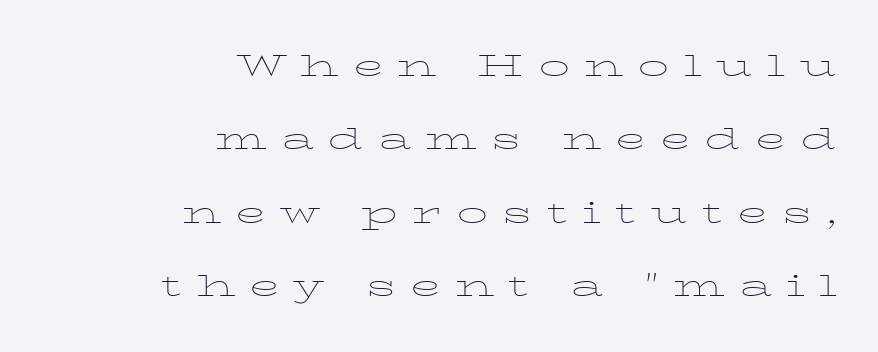
This sample trades compactness for vertical openness between lines. Just letters on the line, the space beneath them empty. Horizontally, the lines are justified to the trailing edge only. A typesetter would label this face a serif. Proportional: the letters do not fall into vertical columns. The font sits on the lighter half of the weight spectrum, regular included.
